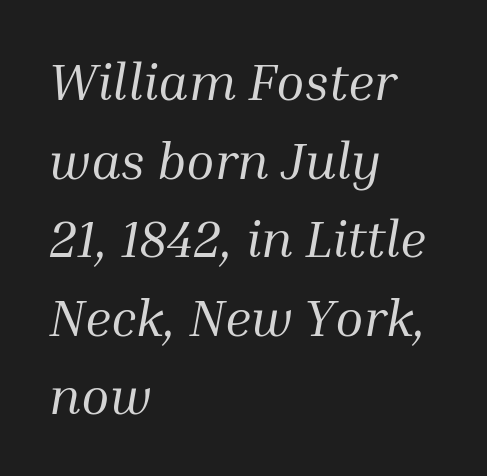
{"serif": "yes", "italic": "yes", "lean": "right", "slant_degrees": 10, "bold": "no", "weight": "regular", "width": "normal", "stroke_contrast": "medium", "x_height": "medium", "monospaced": "no", "underline": "no", "align": "left", "line_spacing": "normal", "line_spacing_ratio": 1.51, "letter_spacing": "normal", "letter_spacing_em": 0.0, "glyph_px": 52}
